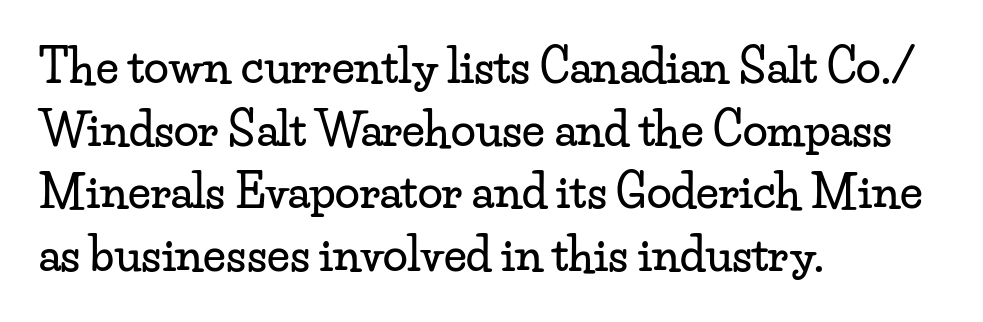
{"serif": "yes", "italic": "no", "width": "wide", "stroke_contrast": "low", "x_height": "small", "monospaced": "no", "underline": "no", "align": "left", "line_spacing": "normal", "line_spacing_ratio": 1.39, "letter_spacing": "normal", "letter_spacing_em": 0.0, "glyph_px": 45}
